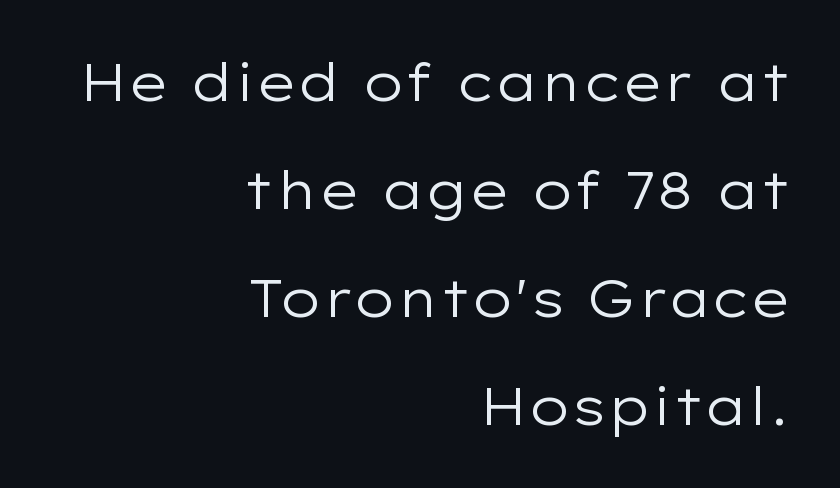
Q: Is the text bold? A: No.
Q: Is the text italic (slanted)? A: No, it is upright.
Q: Is the typeface a serif or a sans-serif typeface? A: Sans-serif.
Q: Is the text underlined? A: No.
Q: How is the paragraph aligned? A: Right-aligned.
Q: Is the spacing between letters normal or unusually wide? A: Normal.
Q: Is the spacing between lines tight, normal or loose? A: Loose.
Q: Width (condensed, normal, or wide)? A: Wide.
Q: Stroke contrast? A: Low.
Q: x-height? A: Medium.
Q: Monospaced? A: No.
